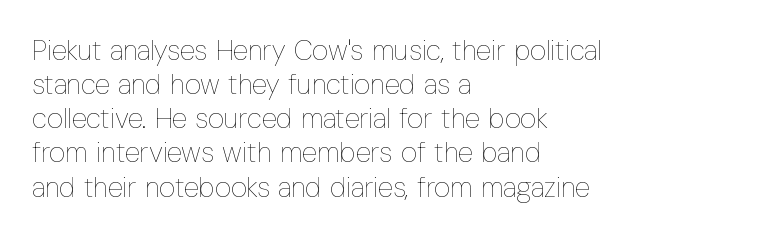
Looks like regular typesetting: each glyph gets only the width it needs. Words appear dense and cohesive because spacing is normal. Stroke thickness stays within the range of a standard reading face or lighter. If you drew a ruler down the left edge, every line would touch it. The words here are not underlined. It's the straight-up-and-down kind of type.
